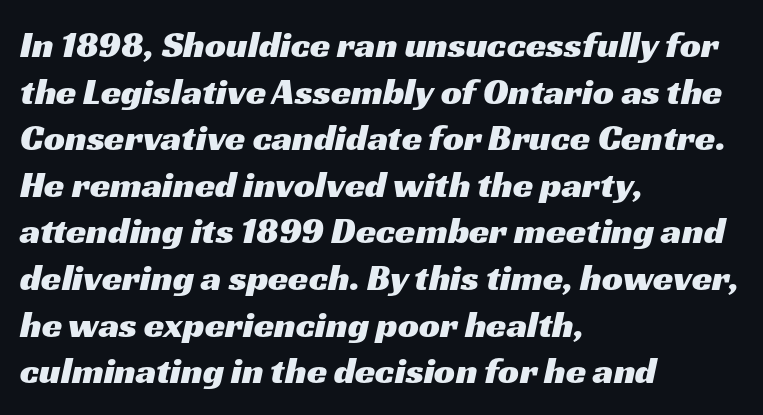
The image shows 37 px wide sans-serif type; set left-aligned, normal line spacing (1.26x), normal letter spacing, not underlined; medium stroke contrast and a medium x-height.
